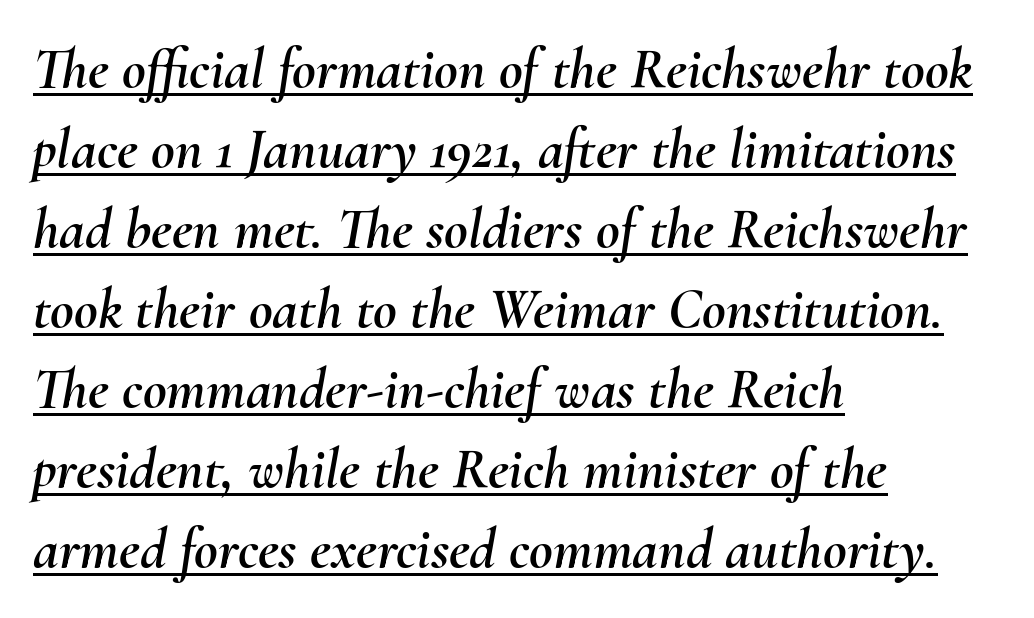
{"italic": "yes", "lean": "right", "slant_degrees": 10, "width": "normal", "stroke_contrast": "medium", "x_height": "small", "monospaced": "no", "underline": "yes", "align": "left", "line_spacing": "normal", "line_spacing_ratio": 1.38, "letter_spacing": "normal", "letter_spacing_em": 0.0, "glyph_px": 58}
